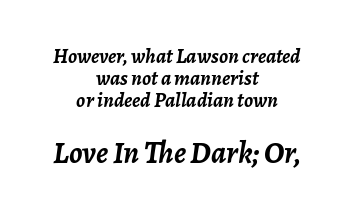
{"italic": "yes", "lean": "right", "slant_degrees": 7, "bold": "yes", "weight": "semibold", "width": "normal", "stroke_contrast": "low", "x_height": "medium", "monospaced": "no", "underline": "no", "align": "center", "line_spacing": "tight", "line_spacing_ratio": 1.04, "letter_spacing": "normal", "letter_spacing_em": 0.0, "larger_block": "second", "size_ratio": 1.48, "glyph_px": 31}
